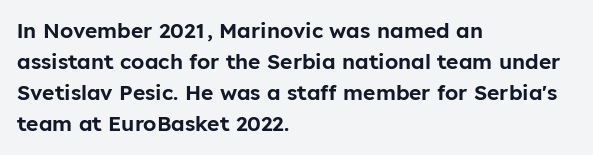
The image shows 21 px text type, upright; set left-aligned, normal line spacing (1.48x), normal letter spacing, not underlined.
